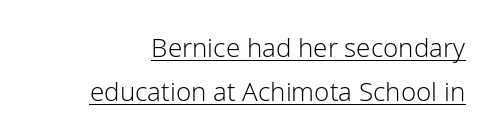
The image shows 26 px text type, upright; set normal line spacing (1.7x), normal letter spacing, underlined.
